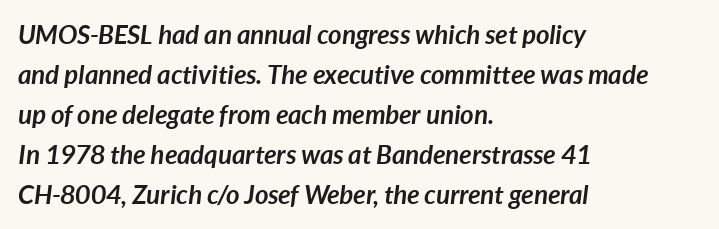
The image shows 26 px bold type, italic (leaning right); set left-aligned, normal line spacing (1.54x), normal letter spacing, not underlined.
